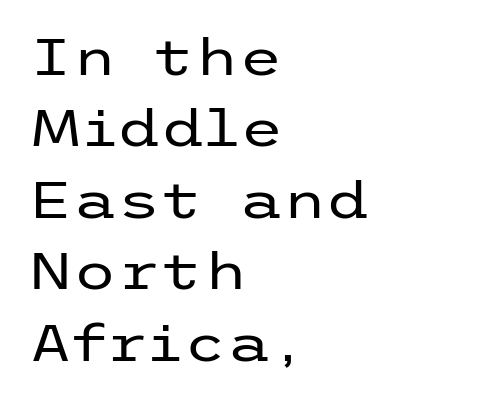
{"serif": "no", "italic": "no", "bold": "no", "weight": "regular", "width": "wide", "stroke_contrast": "low", "x_height": "medium", "underline": "no", "align": "left", "line_spacing": "normal", "line_spacing_ratio": 1.43, "letter_spacing": "normal", "letter_spacing_em": 0.0, "glyph_px": 50}
